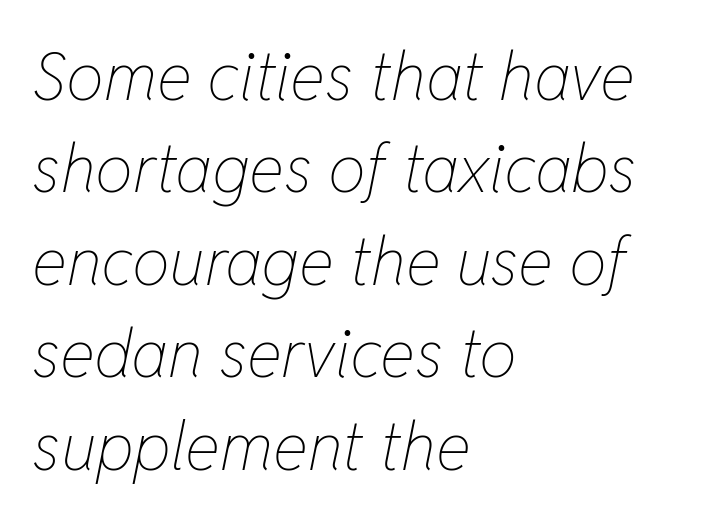
The lines are quadded left. Spacing verdict: proportional, widths tailored to each character. Weight class: somewhere from thin through regular. The whole block is typeset with a tilt. The gap between lines stays unmarked. What stands out about the letter spacing? Nothing — it is the standard amount.
